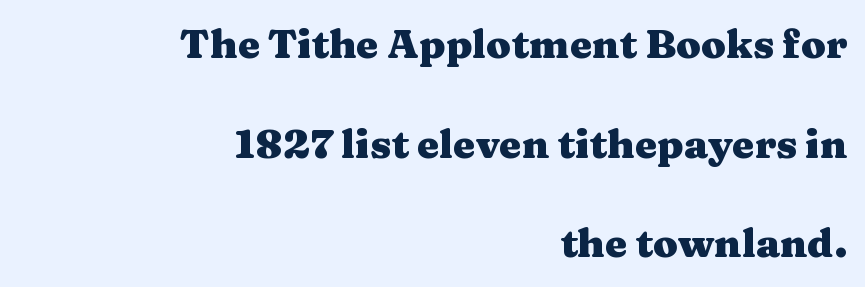
{"serif": "yes", "italic": "no", "bold": "yes", "weight": "heavy", "width": "wide", "stroke_contrast": "medium", "x_height": "medium", "monospaced": "no", "underline": "no", "align": "right", "line_spacing": "loose", "line_spacing_ratio": 2.49, "letter_spacing": "normal", "letter_spacing_em": 0.0, "glyph_px": 40}
